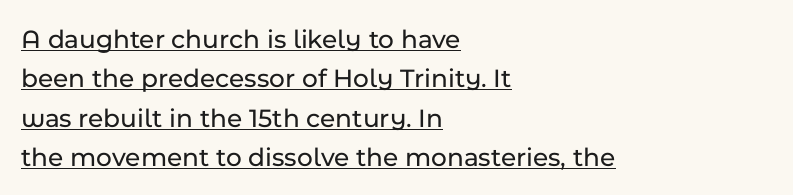
{"italic": "no", "underline": "yes", "align": "left", "line_spacing": "normal", "line_spacing_ratio": 1.46, "letter_spacing": "normal", "letter_spacing_em": 0.0, "glyph_px": 27}
